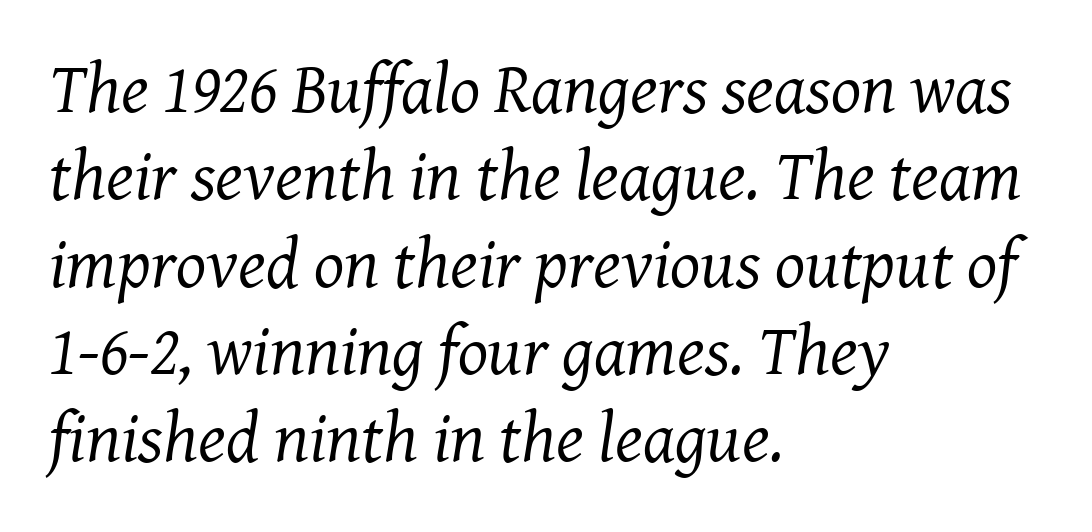
The image shows 71 px regular-weight serif type, italic (leaning right); set left-aligned, line spacing 1.23x, normal letter spacing, not underlined; medium stroke contrast and a medium x-height.
